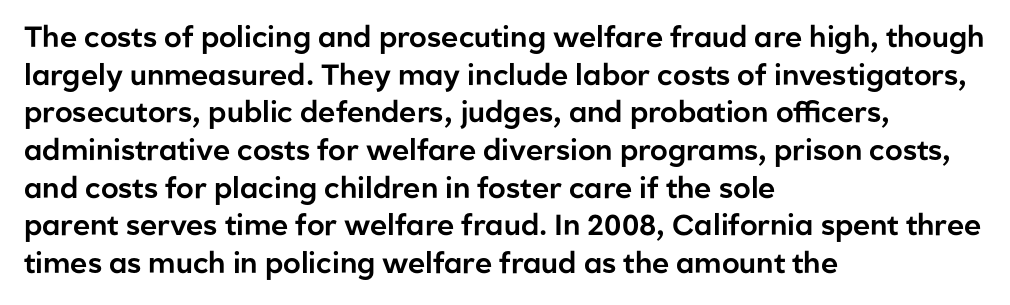
The image shows 29 px sans-serif type, upright; set left-aligned, normal line spacing (1.3x), normal letter spacing, not underlined; low stroke contrast and a medium x-height.
